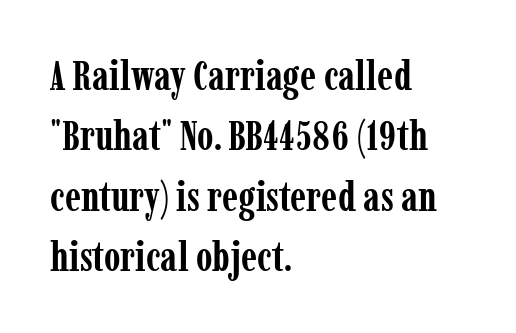
The image shows 42 px semibold, condensed serif type, upright; set left-aligned, normal line spacing (1.44x), normal letter spacing, not underlined; low stroke contrast and a medium x-height.
